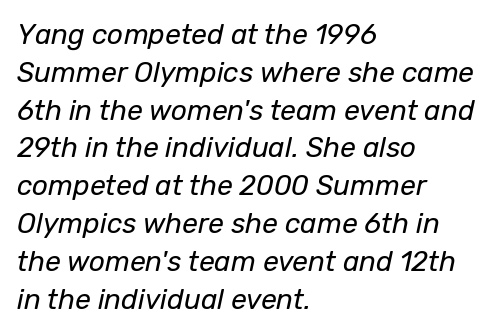
{"italic": "yes", "lean": "right", "slant_degrees": 12, "bold": "no", "weight": "regular", "width": "normal", "stroke_contrast": "low", "x_height": "medium", "monospaced": "no", "underline": "no", "align": "left", "line_spacing": "normal", "line_spacing_ratio": 1.35, "letter_spacing": "normal", "letter_spacing_em": 0.0, "glyph_px": 28}
